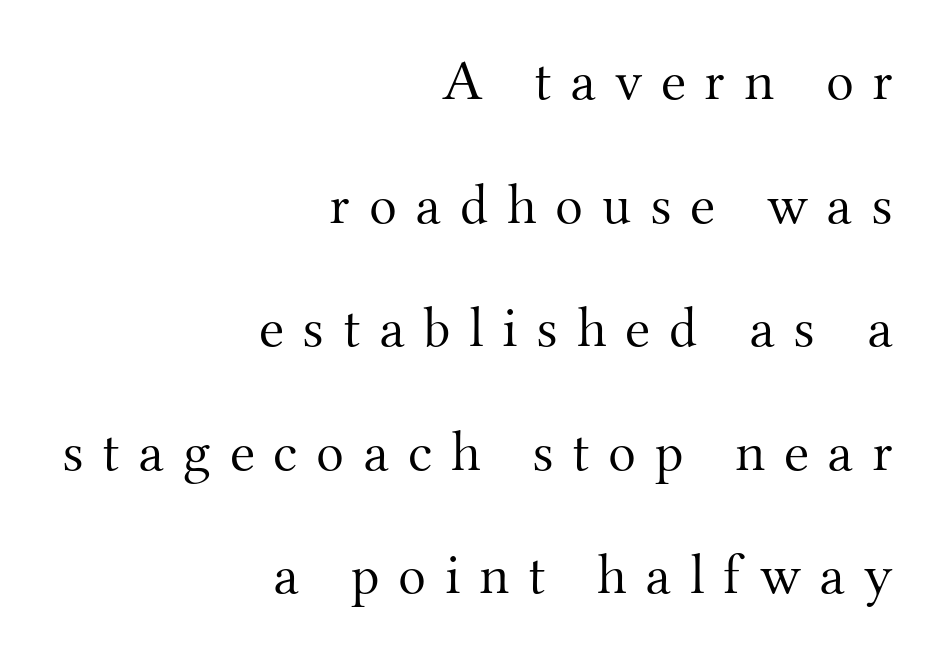
The image shows 58 px light serif type, upright; set right-aligned, loose line spacing (2.13x), unusually wide letter spacing (+0.32 em), not underlined; medium stroke contrast and a small x-height.
